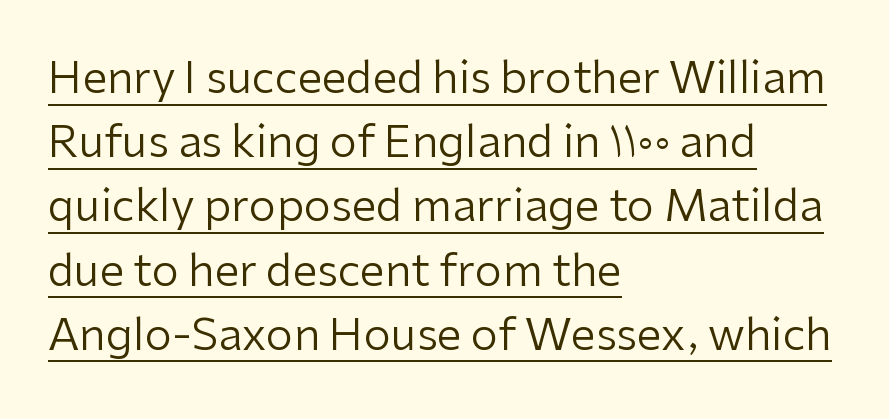
The image shows 44 px regular-weight sans-serif type, upright; set left-aligned, normal line spacing (1.46x), normal letter spacing, underlined; low stroke contrast and a medium x-height.
